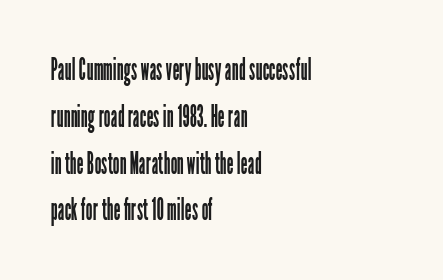
The image shows 30 px regular-weight, condensed sans-serif type, upright; set left-aligned, normal line spacing (1.56x), normal letter spacing, not underlined; low stroke contrast and a medium x-height.
